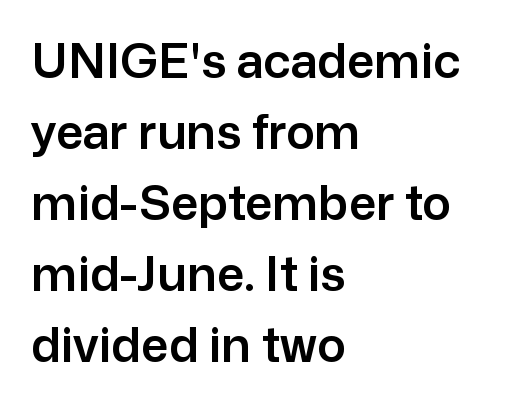
{"serif": "no", "italic": "no", "width": "normal", "stroke_contrast": "low", "x_height": "medium", "monospaced": "no", "underline": "no", "align": "left", "line_spacing": "normal", "line_spacing_ratio": 1.48, "letter_spacing": "normal", "letter_spacing_em": 0.0, "glyph_px": 48}
